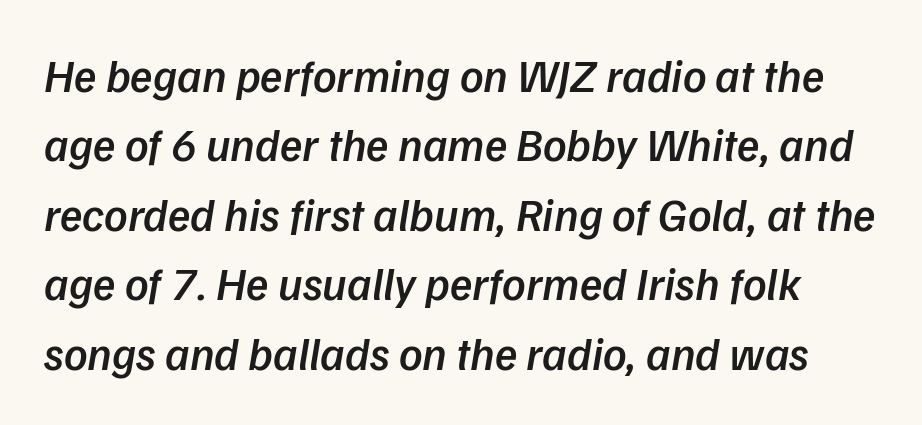
Q: Is the text bold? A: Semi-bold.
Q: Is the typeface a serif or a sans-serif typeface? A: Sans-serif.
Q: Is the text underlined? A: No.
Q: Is the spacing between letters normal or unusually wide? A: Normal.
Q: Is the spacing between lines tight, normal or loose? A: Normal.
Q: Width (condensed, normal, or wide)? A: Normal.
Q: Stroke contrast? A: Low.
Q: x-height? A: Medium.
Q: Monospaced? A: No.
